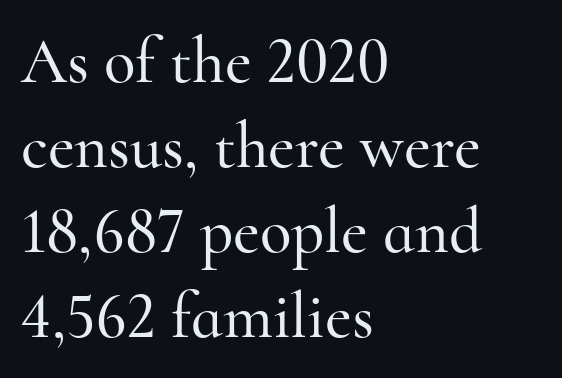
Q: Is the text italic (slanted)? A: No, it is upright.
Q: Is the typeface a serif or a sans-serif typeface? A: Serif.
Q: Is the text underlined? A: No.
Q: How is the paragraph aligned? A: Left-aligned.
Q: Is the spacing between letters normal or unusually wide? A: Normal.
Q: Is the spacing between lines tight, normal or loose? A: Normal.
Q: Width (condensed, normal, or wide)? A: Normal.
Q: Stroke contrast? A: High.
Q: x-height? A: Small.
Q: Monospaced? A: No.
